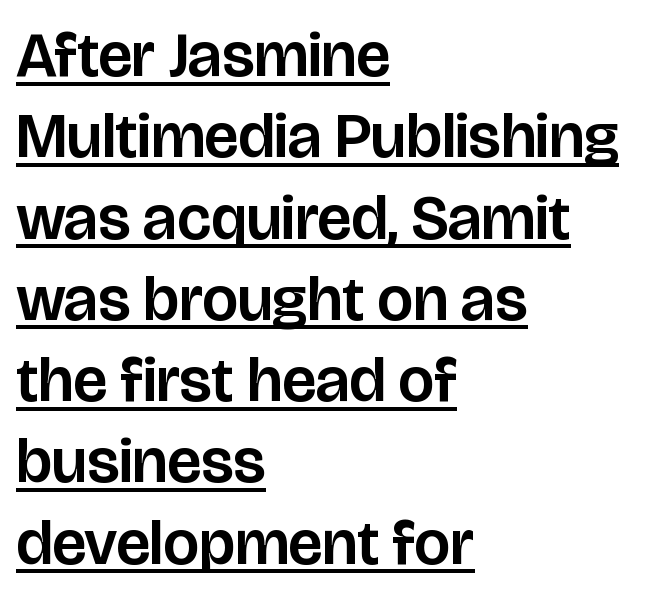
Q: Is the text italic (slanted)? A: No, it is upright.
Q: Is the typeface a serif or a sans-serif typeface? A: Sans-serif.
Q: Is the text underlined? A: Yes.
Q: How is the paragraph aligned? A: Left-aligned.
Q: Is the spacing between letters normal or unusually wide? A: Normal.
Q: Is the spacing between lines tight, normal or loose? A: Normal.
Q: Width (condensed, normal, or wide)? A: Normal.
Q: Stroke contrast? A: Low.
Q: x-height? A: Large.
Q: Monospaced? A: No.
